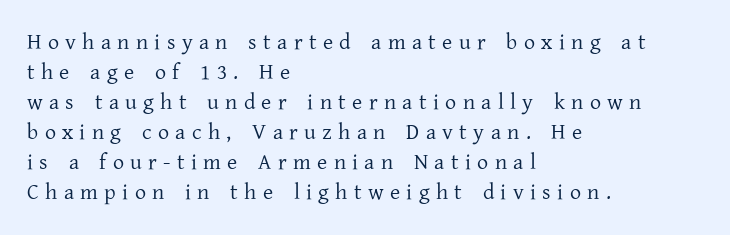
Q: Is the text bold? A: No.
Q: Is the text italic (slanted)? A: No, it is upright.
Q: Is the text underlined? A: No.
Q: How is the paragraph aligned? A: Left-aligned.
Q: Is the spacing between letters normal or unusually wide? A: Unusually wide.
Q: Is the spacing between lines tight, normal or loose? A: Normal.
